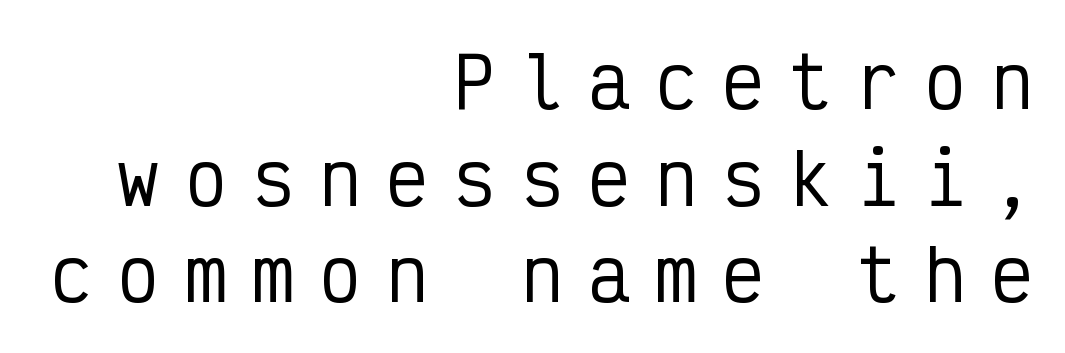
The image shows 70 px condensed sans-serif type, upright, monospaced; set right-aligned, normal line spacing (1.38x), unusually wide letter spacing (+0.36 em), not underlined; low stroke contrast and a medium x-height.
